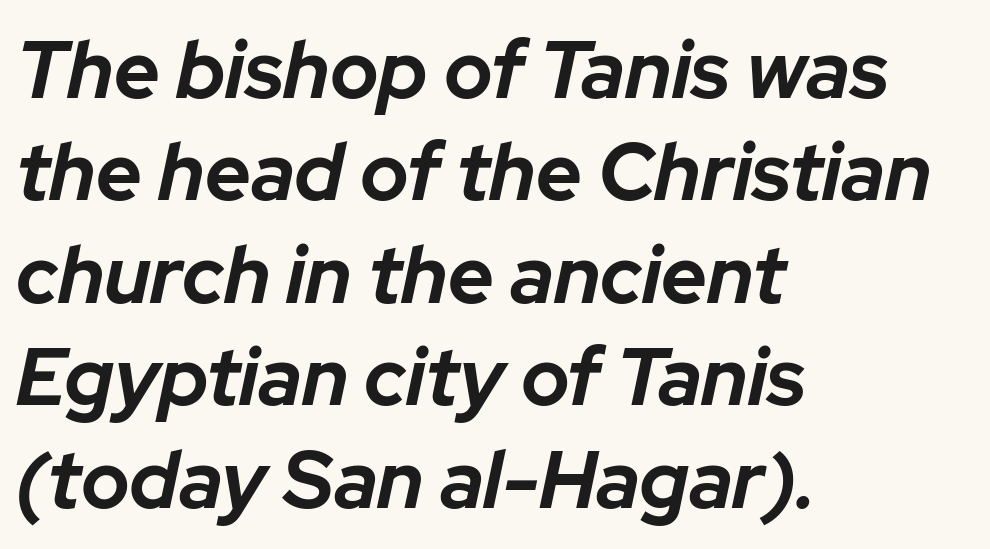
Weight check: bold — yes, fully. Notice how the passage keeps a crisp vertical edge on the left only. Look at the tracking — it's just the regular setting, nothing added. You could not count columns in this text — the font is proportionally spaced.
